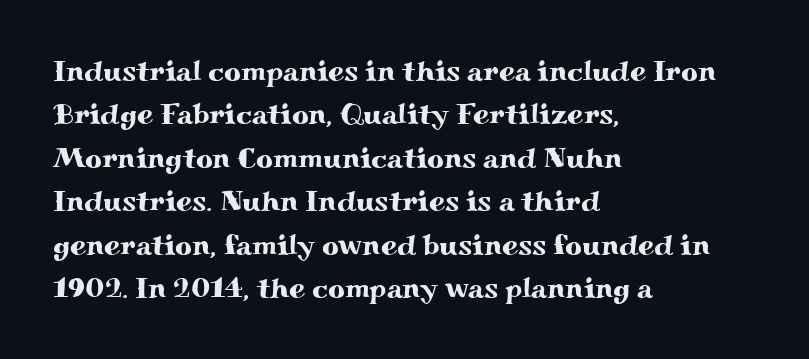
Descenders hang freely into open space. The rendering uses a moderate line-height, typical for paragraphs. This rendering employs a face with finishing strokes, i.e., a serif. There is no visible air inserted between adjacent glyphs. Style check: upright. Does the copy run flush right? No — it runs flush left.
